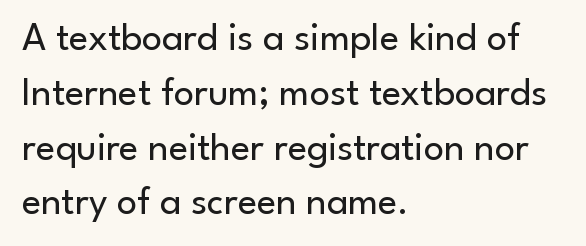
{"serif": "no", "italic": "no", "bold": "no", "weight": "regular", "width": "normal", "stroke_contrast": "low", "x_height": "small", "monospaced": "no", "underline": "no", "align": "left", "line_spacing": "normal", "line_spacing_ratio": 1.37, "letter_spacing": "normal", "letter_spacing_em": 0.0, "glyph_px": 40}
